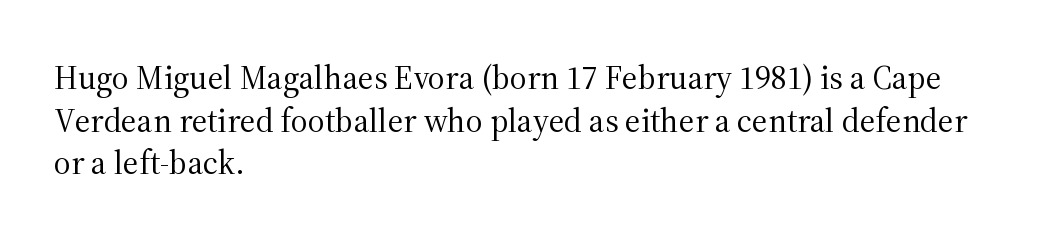
The image shows 33 px regular-weight serif type, upright; set left-aligned, normal line spacing (1.29x), normal letter spacing, not underlined; medium stroke contrast and a medium x-height.
